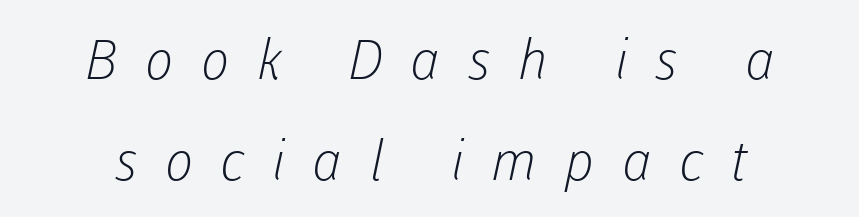
{"serif": "no", "bold": "no", "weight": "light", "width": "normal", "stroke_contrast": "low", "x_height": "medium", "monospaced": "no", "underline": "no", "align": "center", "line_spacing_ratio": 1.84, "letter_spacing": "wide", "letter_spacing_em": 0.49, "glyph_px": 55}
